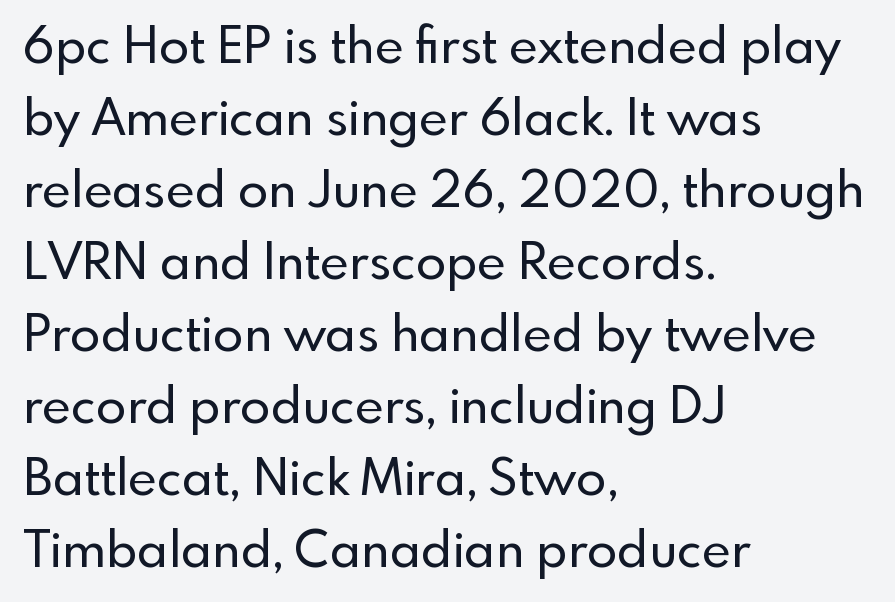
The text was rendered using a sans face with plain stroke endings. Posture: vertical. A clean baseline with only descenders dipping below it. You could not count columns in this text — the font is proportionally spaced. If you measured baseline to baseline, you'd find a middling distance. Line beginnings align vertically; line endings do not.
